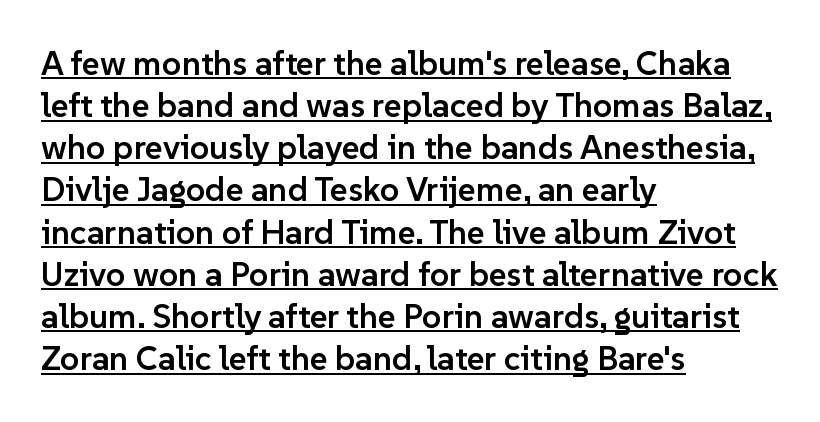
{"serif": "no", "italic": "no", "bold": "semi", "weight": "semibold", "width": "normal", "stroke_contrast": "low", "x_height": "medium", "monospaced": "no", "underline": "yes", "align": "left", "line_spacing_ratio": 1.24, "letter_spacing": "normal", "letter_spacing_em": 0.0, "glyph_px": 34}
